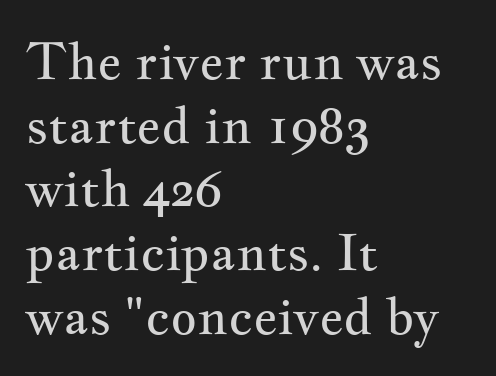
The image shows 51 px regular-weight, wide serif type, upright; set left-aligned, normal line spacing (1.25x), normal letter spacing, not underlined; medium stroke contrast and a small x-height.
